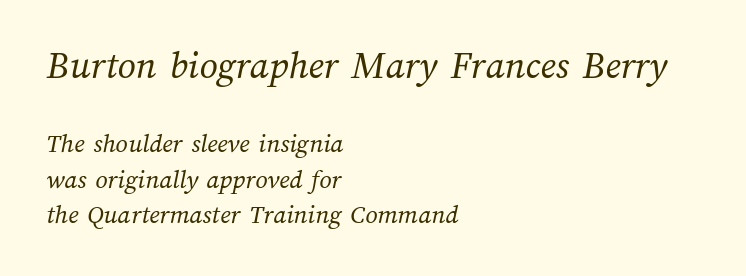
The image shows 40 px regular-weight type; set left-aligned, normal line spacing (1.31x), normal letter spacing, not underlined; the first (top) block is 1.48x larger; medium stroke contrast and a medium x-height.
